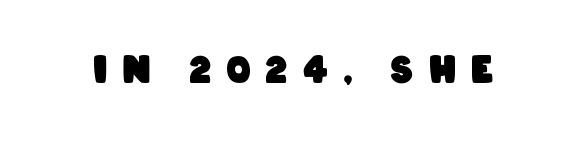
The image shows 36 px heavy, condensed sans-serif type; set unusually wide letter spacing (+0.42 em), not underlined; low stroke contrast and a large x-height.
